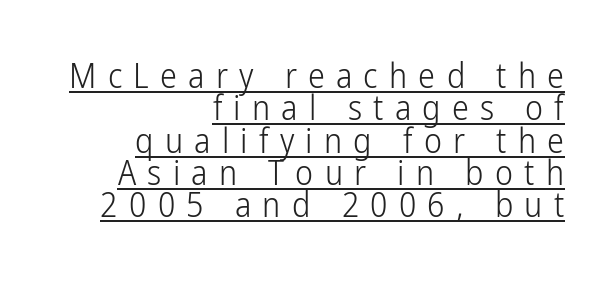
The image shows 34 px light, condensed sans-serif type, upright; set right-aligned, tight line spacing (0.95x), unusually wide letter spacing (+0.33 em), underlined; low stroke contrast and a medium x-height.
